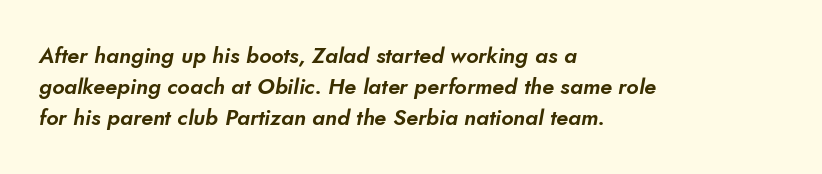
The image shows 22 px text type; set left-aligned, normal line spacing (1.41x), normal letter spacing, not underlined.
